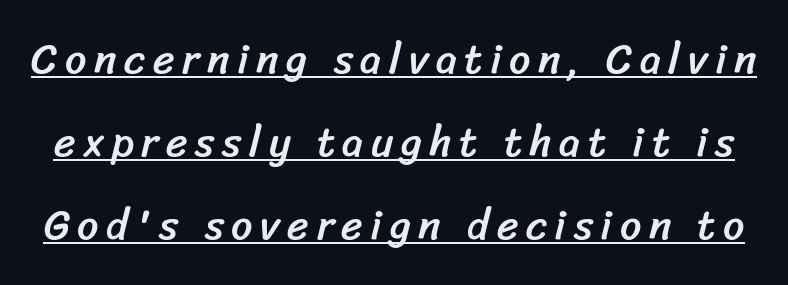
{"serif": "no", "width": "normal", "stroke_contrast": "low", "x_height": "medium", "monospaced": "no", "underline": "yes", "line_spacing": "loose", "line_spacing_ratio": 1.98, "glyph_px": 42}
